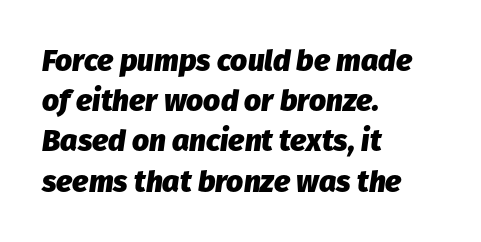
The image shows 30 px heavy type, italic (leaning right); set left-aligned, normal line spacing (1.34x), normal letter spacing, not underlined; low stroke contrast and a medium x-height.
